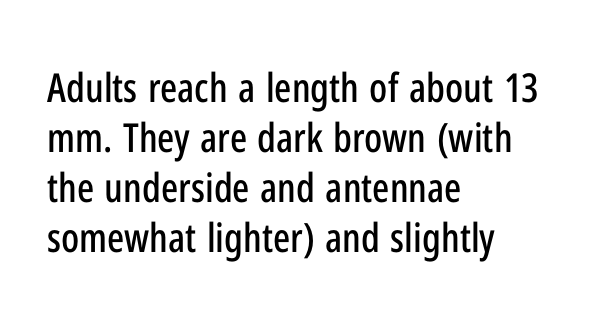
{"serif": "no", "italic": "no", "width": "condensed", "stroke_contrast": "low", "x_height": "medium", "monospaced": "no", "underline": "no", "align": "left", "line_spacing": "normal", "line_spacing_ratio": 1.25, "letter_spacing": "normal", "letter_spacing_em": 0.0, "glyph_px": 40}
